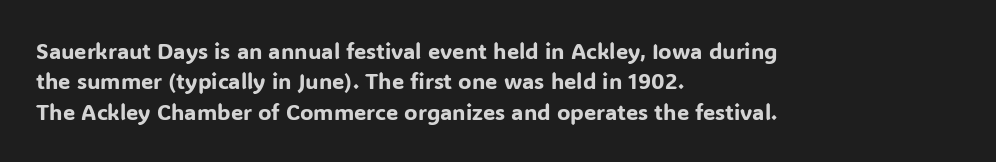
{"italic": "no", "underline": "no", "align": "left", "line_spacing": "normal", "line_spacing_ratio": 1.38, "letter_spacing": "normal", "letter_spacing_em": 0.0, "glyph_px": 22}
